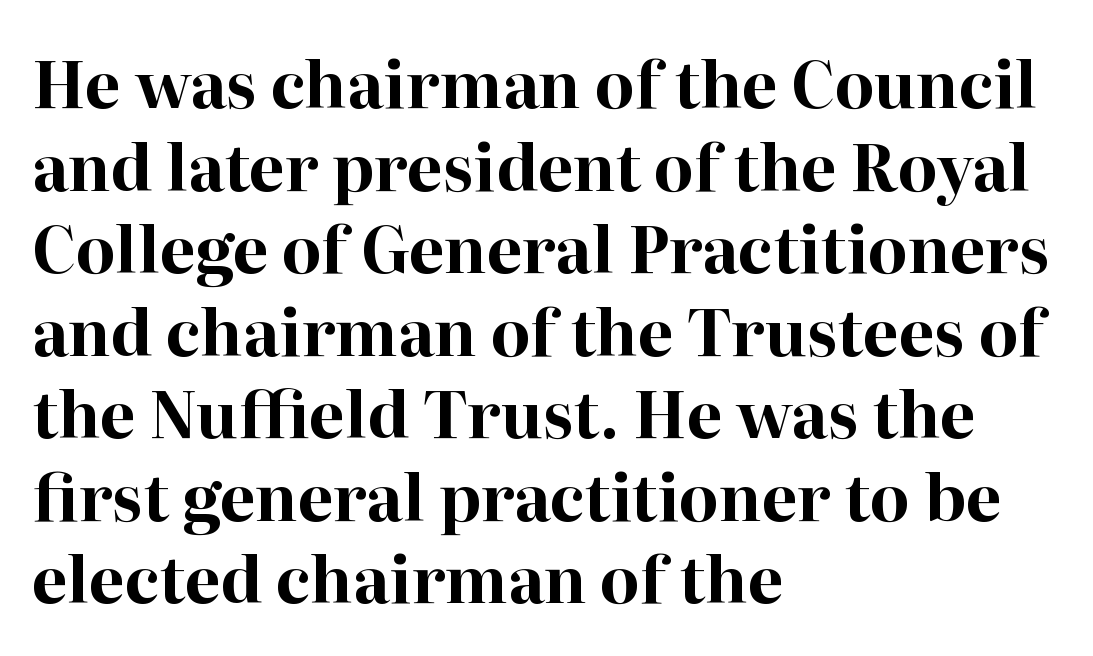
The image shows 64 px bold serif type, upright; set left-aligned, normal line spacing (1.29x), normal letter spacing, not underlined; high stroke contrast and a medium x-height.
